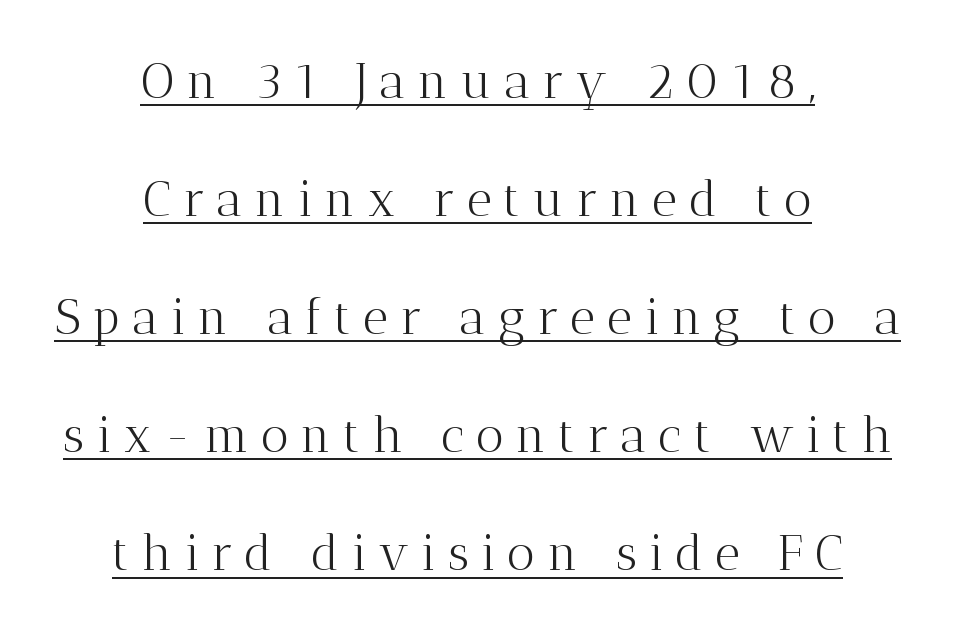
Notice the wide empty band between every row — that's loose leading. No chunkiness to these letters — they're not bold. When letters stand straight like this, we call the style roman or upright. There is plenty of visible air inserted between adjacent glyphs. Regarding serifs, this sample has them. Spacing verdict: proportional, widths tailored to each character.
